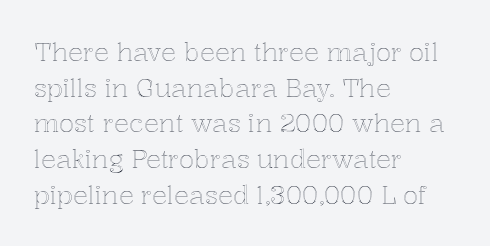
The image shows 25 px text type, upright; set left-aligned, normal line spacing (1.43x), normal letter spacing, not underlined.
